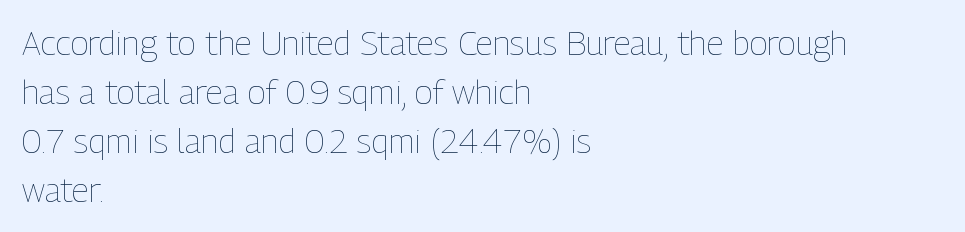
The image shows 34 px thin, condensed type, upright; set left-aligned, normal line spacing (1.44x), normal letter spacing, not underlined; low stroke contrast and a medium x-height.
